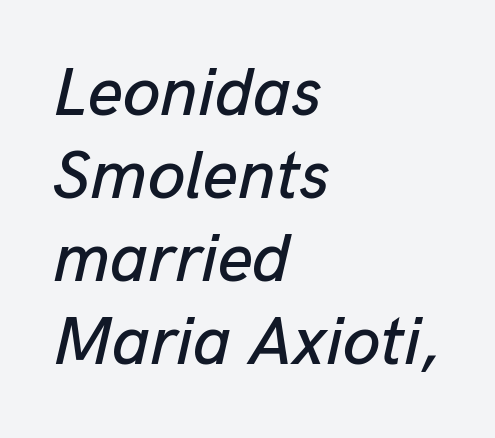
{"italic": "yes", "lean": "right", "slant_degrees": 13, "width": "normal", "stroke_contrast": "low", "x_height": "medium", "monospaced": "no", "underline": "no", "align": "left", "line_spacing_ratio": 1.22, "letter_spacing": "normal", "letter_spacing_em": 0.0, "glyph_px": 68}
